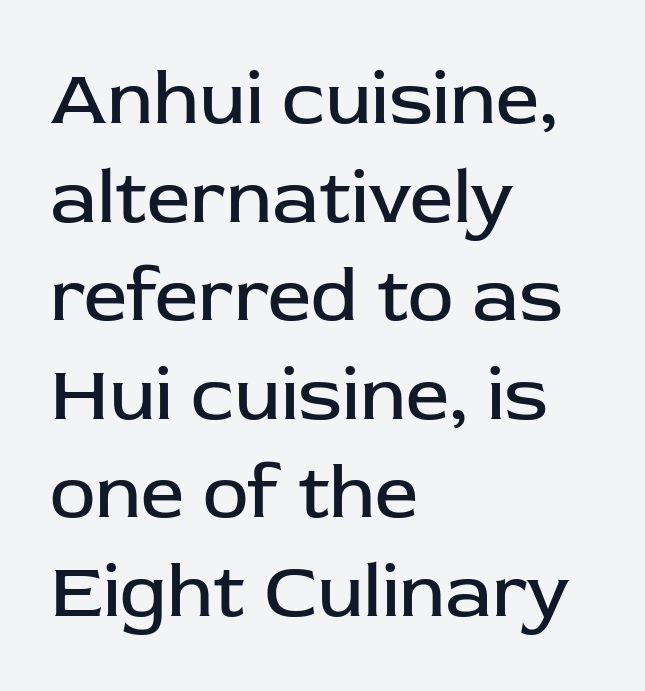
{"serif": "no", "italic": "no", "bold": "no", "weight": "regular", "width": "normal", "stroke_contrast": "low", "x_height": "medium", "monospaced": "no", "underline": "no", "align": "left", "line_spacing": "normal", "line_spacing_ratio": 1.28, "letter_spacing": "normal", "letter_spacing_em": 0.0, "glyph_px": 77}
